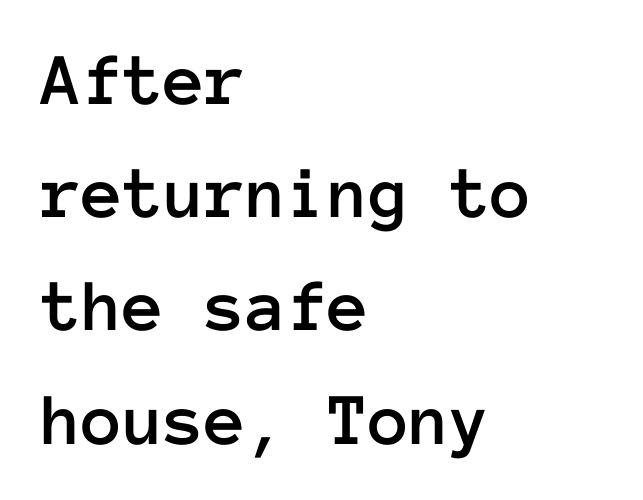
The image shows 75 px text type, upright, monospaced; set left-aligned, normal line spacing (1.51x), normal letter spacing, not underlined; low stroke contrast and a medium x-height.
